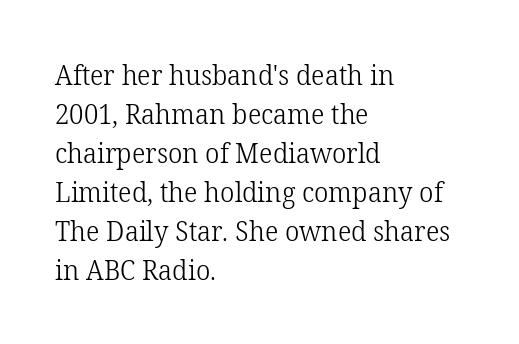
No heavy texture on the line: the type isn't bold. The face used here is proportionally spaced, like ordinary book or web type. Where is the straight margin? On the left. This rendering leaves character spacing at its baseline value. Are there feet on the stems? There are — it's a serif.
